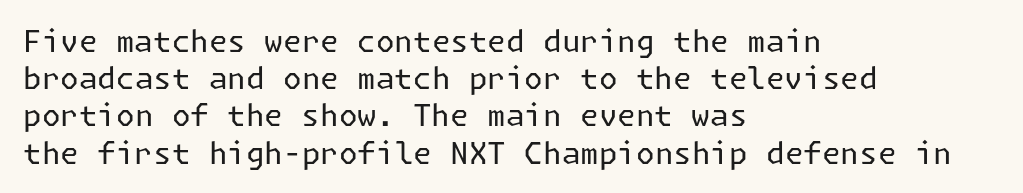
{"serif": "no", "italic": "no", "bold": "no", "weight": "regular", "width": "normal", "stroke_contrast": "low", "x_height": "medium", "underline": "no", "align": "left", "line_spacing_ratio": 1.24, "letter_spacing": "normal", "letter_spacing_em": 0.0, "glyph_px": 30}
